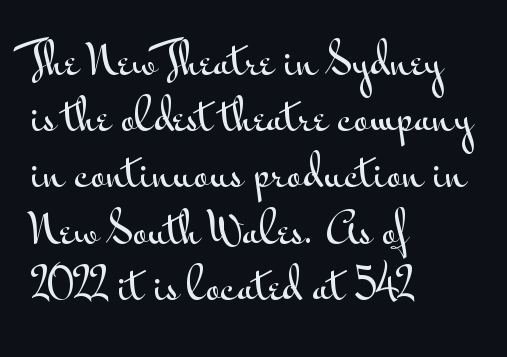
Q: Is the text italic (slanted)? A: Yes.
Q: Is the typeface a serif or a sans-serif typeface? A: Sans-serif.
Q: Is the text underlined? A: No.
Q: How is the paragraph aligned? A: Left-aligned.
Q: Is the spacing between letters normal or unusually wide? A: Normal.
Q: Is the spacing between lines tight, normal or loose? A: Normal.
Q: Width (condensed, normal, or wide)? A: Wide.
Q: Stroke contrast? A: Medium.
Q: x-height? A: Small.
Q: Monospaced? A: No.
